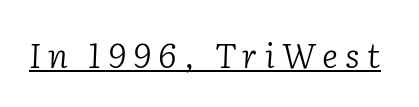
{"serif": "yes", "italic": "yes", "lean": "right", "slant_degrees": 2, "bold": "no", "weight": "light", "width": "normal", "stroke_contrast": "low", "x_height": "medium", "monospaced": "no", "underline": "yes", "letter_spacing": "wide", "letter_spacing_em": 0.21, "glyph_px": 34}
